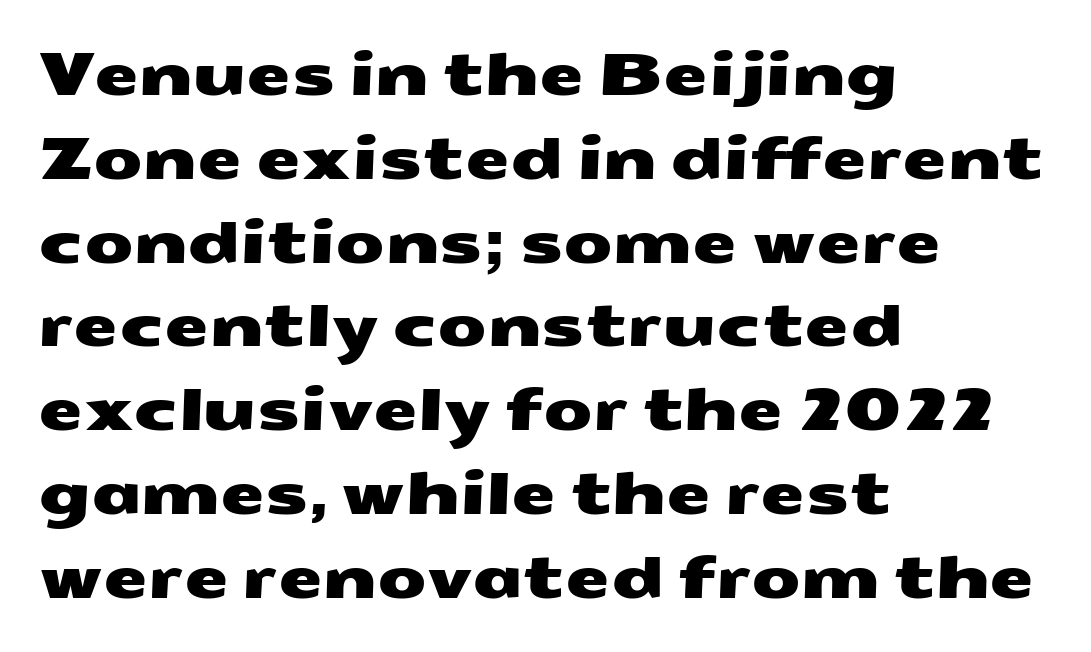
{"serif": "no", "width": "wide", "stroke_contrast": "medium", "x_height": "medium", "monospaced": "no", "underline": "no", "align": "left", "line_spacing": "normal", "line_spacing_ratio": 1.47, "letter_spacing": "normal", "letter_spacing_em": 0.0, "glyph_px": 57}
